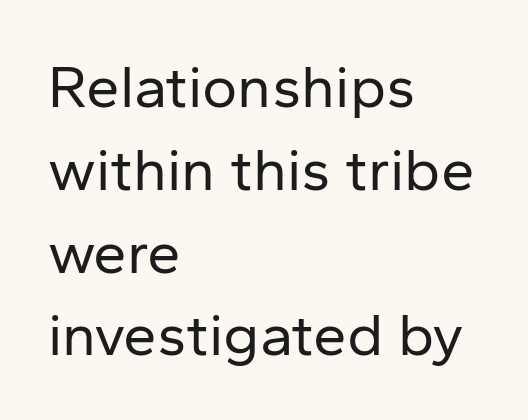
Q: Is the text bold? A: No.
Q: Is the text italic (slanted)? A: No, it is upright.
Q: Is the typeface a serif or a sans-serif typeface? A: Sans-serif.
Q: Is the text underlined? A: No.
Q: How is the paragraph aligned? A: Left-aligned.
Q: Is the spacing between letters normal or unusually wide? A: Normal.
Q: Is the spacing between lines tight, normal or loose? A: Normal.
Q: Width (condensed, normal, or wide)? A: Normal.
Q: Stroke contrast? A: Low.
Q: x-height? A: Medium.
Q: Monospaced? A: No.
